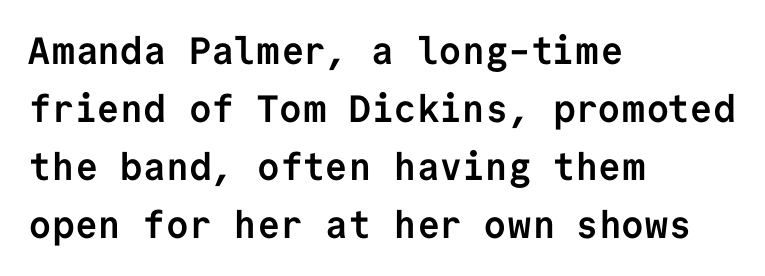
Q: Is the text bold? A: Yes.
Q: Is the text italic (slanted)? A: No, it is upright.
Q: Is the typeface a serif or a sans-serif typeface? A: Sans-serif.
Q: Is the text underlined? A: No.
Q: How is the paragraph aligned? A: Left-aligned.
Q: Is the spacing between letters normal or unusually wide? A: Normal.
Q: Is the spacing between lines tight, normal or loose? A: Normal.
Q: Width (condensed, normal, or wide)? A: Normal.
Q: Stroke contrast? A: Low.
Q: x-height? A: Medium.
Q: Monospaced? A: Yes.
